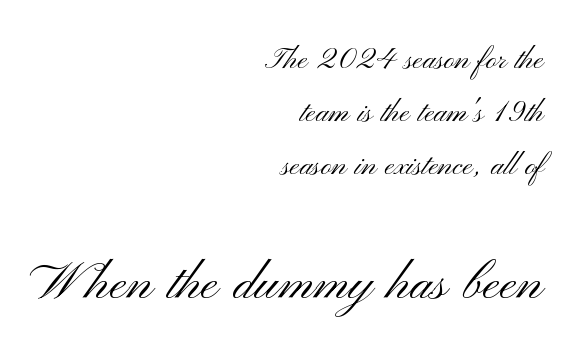
The text block is weighted toward the right margin, trailing off unevenly leftward. This layout puts the modest block above and the oversized block below. A clean baseline with only descenders dipping below it. Here the glyphs are tracked normally, forming tight word shapes. Note the varied advance widths — an 'i' is clearly narrower than an 'm'.
